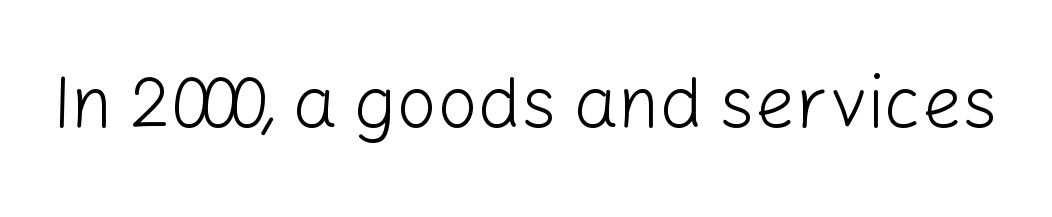
Q: Is the text bold? A: No.
Q: Is the text italic (slanted)? A: No, it is upright.
Q: Is the typeface a serif or a sans-serif typeface? A: Sans-serif.
Q: Is the text underlined? A: No.
Q: Is the spacing between letters normal or unusually wide? A: Normal.
Q: Width (condensed, normal, or wide)? A: Normal.
Q: Stroke contrast? A: Low.
Q: x-height? A: Medium.
Q: Monospaced? A: No.
